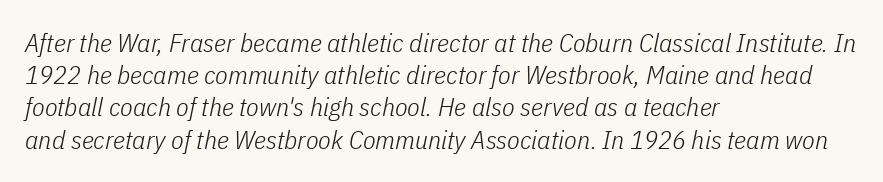
Think standard paragraph weight, or any step lighter than that. Short and long lines alike share a common starting point at left. You could call the tracking neutral — neither tight nor loose. Quick note: underline off.
